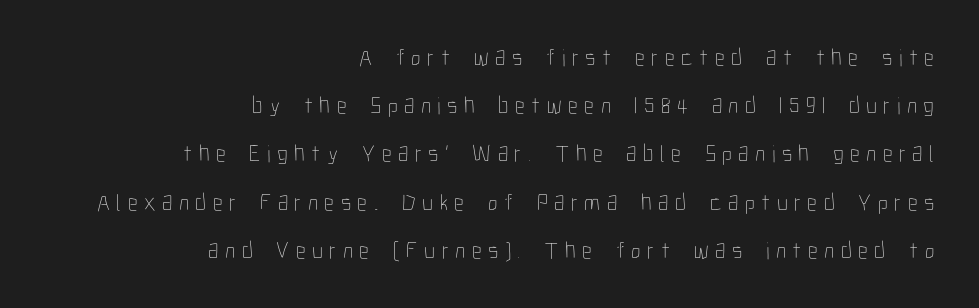
{"italic": "no", "bold": "no", "underline": "no", "align": "right", "line_spacing": "loose", "line_spacing_ratio": 2.01, "letter_spacing": "wide", "letter_spacing_em": 0.27, "glyph_px": 24}
